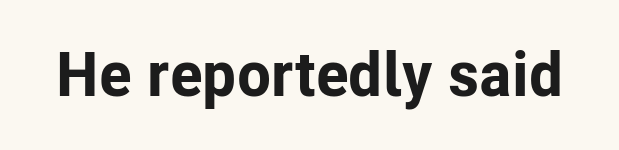
Q: Is the text bold? A: Yes.
Q: Is the text italic (slanted)? A: No, it is upright.
Q: Is the typeface a serif or a sans-serif typeface? A: Sans-serif.
Q: Is the text underlined? A: No.
Q: Is the spacing between letters normal or unusually wide? A: Normal.
Q: Width (condensed, normal, or wide)? A: Normal.
Q: Stroke contrast? A: Low.
Q: x-height? A: Medium.
Q: Monospaced? A: No.
